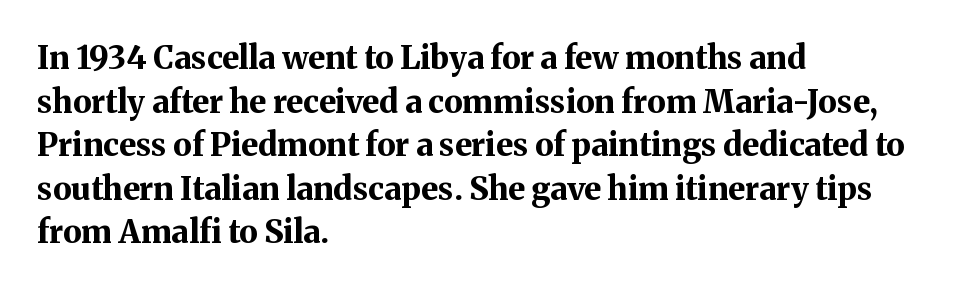
{"serif": "yes", "italic": "no", "bold": "yes", "weight": "bold", "width": "normal", "stroke_contrast": "medium", "x_height": "medium", "monospaced": "no", "underline": "no", "align": "left", "line_spacing": "normal", "line_spacing_ratio": 1.36, "letter_spacing": "normal", "letter_spacing_em": 0.0, "glyph_px": 32}
